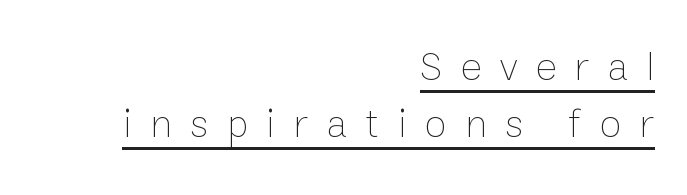
The image shows 40 px thin type, upright; set right-aligned, normal line spacing (1.43x), unusually wide letter spacing (+0.46 em), underlined; low stroke contrast and a medium x-height.
